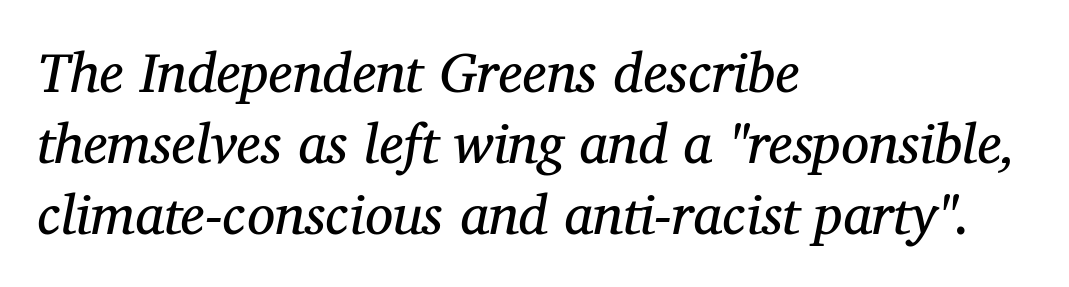
{"serif": "yes", "italic": "yes", "lean": "right", "slant_degrees": 12, "bold": "no", "weight": "regular", "width": "normal", "stroke_contrast": "medium", "x_height": "medium", "monospaced": "no", "underline": "no", "align": "left", "line_spacing": "normal", "line_spacing_ratio": 1.27, "letter_spacing": "normal", "letter_spacing_em": 0.0, "glyph_px": 56}
